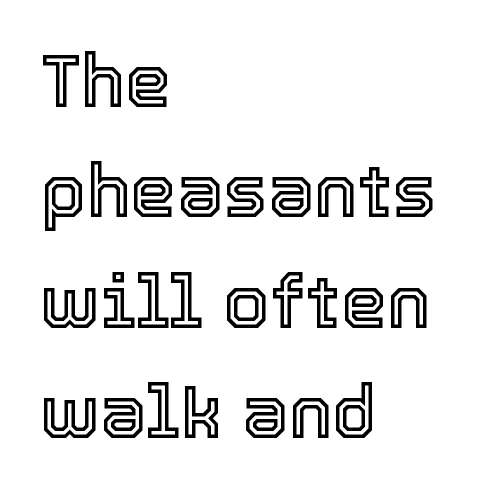
Alignment: flush left. Posture: straight, roman, zero tilt. Varying glyph widths throughout — classic text-font behaviour. This sample uses plain, unmodified letter spacing. Glance below the letters and you will spot only blank space. The block of text has a typical density, with ordinary space between rows.
